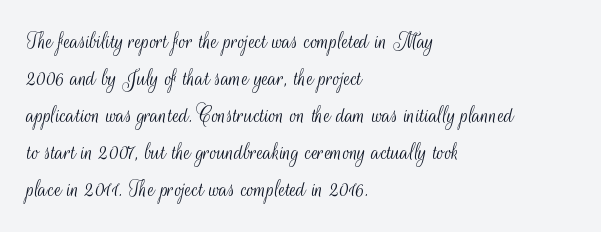
The image shows 24 px text type; set left-aligned, normal line spacing (1.54x), normal letter spacing, not underlined.
